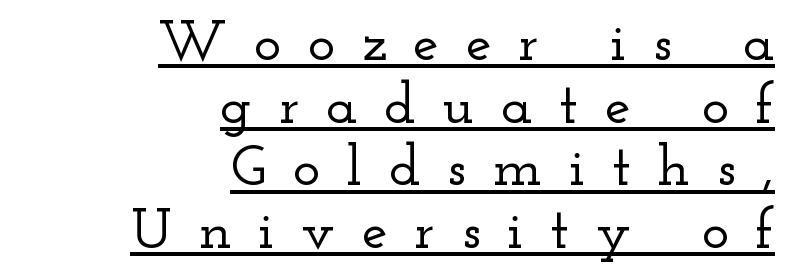
Q: Is the text italic (slanted)? A: No, it is upright.
Q: Is the typeface a serif or a sans-serif typeface? A: Serif.
Q: Is the text underlined? A: Yes.
Q: How is the paragraph aligned? A: Right-aligned.
Q: Is the spacing between letters normal or unusually wide? A: Unusually wide.
Q: Is the spacing between lines tight, normal or loose? A: Tight.
Q: Width (condensed, normal, or wide)? A: Wide.
Q: Stroke contrast? A: Low.
Q: x-height? A: Small.
Q: Monospaced? A: No.
